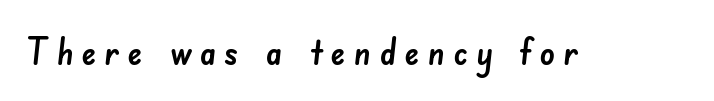
{"serif": "no", "width": "normal", "stroke_contrast": "low", "x_height": "small", "monospaced": "no", "underline": "no", "letter_spacing": "wide", "letter_spacing_em": 0.21, "glyph_px": 38}
